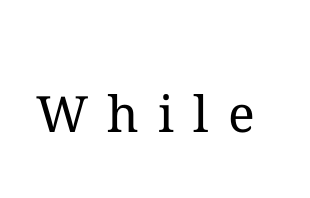
Unbolded letterforms with no extra heft. Think of a printed novel: that variable character pitch is what you see here. Is the letter spacing exaggerated? Yes — the characters are pushed far apart. You can tell it's not italic because the verticals are truly vertical.
